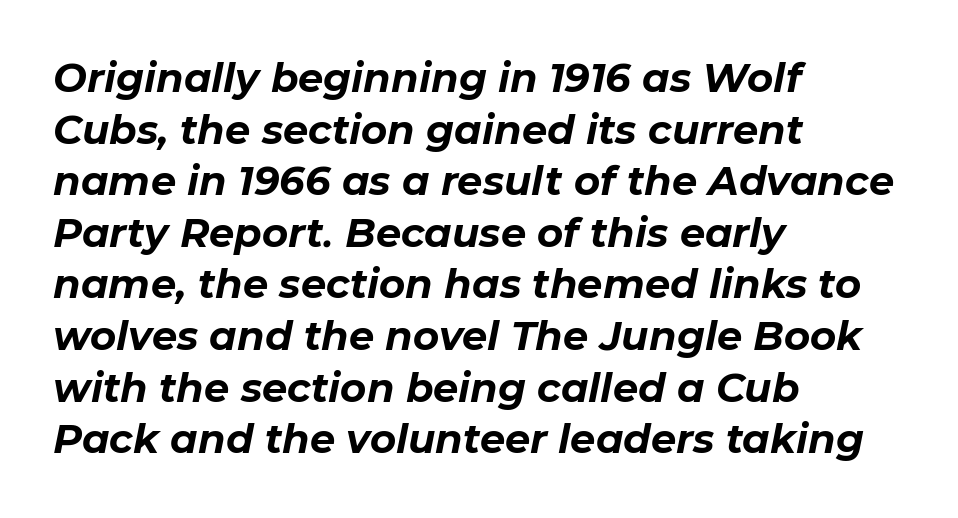
The image shows 40 px bold type, italic (leaning right); set left-aligned, normal line spacing (1.29x), normal letter spacing, not underlined; low stroke contrast and a medium x-height.
